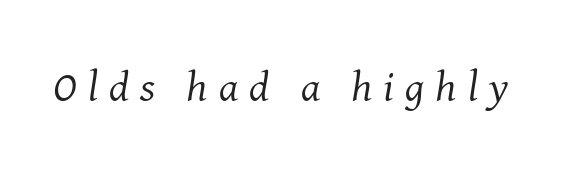
Each letter keeps its own natural width here, so spacing adapts to shape. Honestly, the letter spacing is so wide it's the main thing you notice. Designer's note — italics engaged. Serif or sans? Serif — the stroke terminals have little feet. Vertical stems look standard width or narrower in stroke. Lines of text with bare space underneath.
